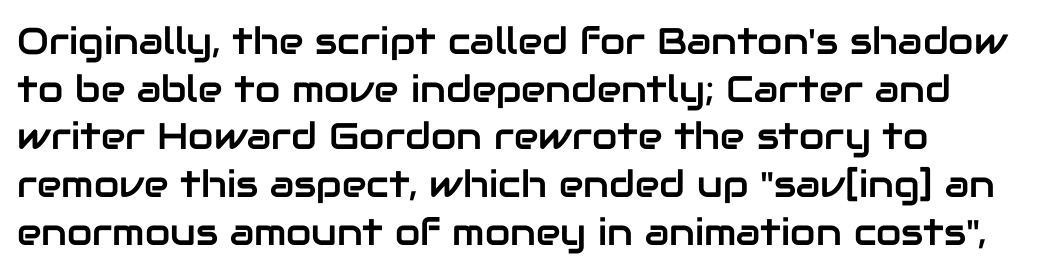
The image shows 37 px sans-serif type, upright; set normal line spacing (1.29x), normal letter spacing, not underlined; low stroke contrast and a medium x-height.
